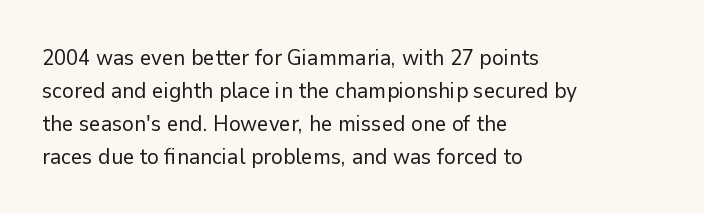
{"italic": "no", "bold": "no", "underline": "no", "align": "left", "line_spacing": "normal", "line_spacing_ratio": 1.5, "letter_spacing": "normal", "letter_spacing_em": 0.0, "glyph_px": 22}
